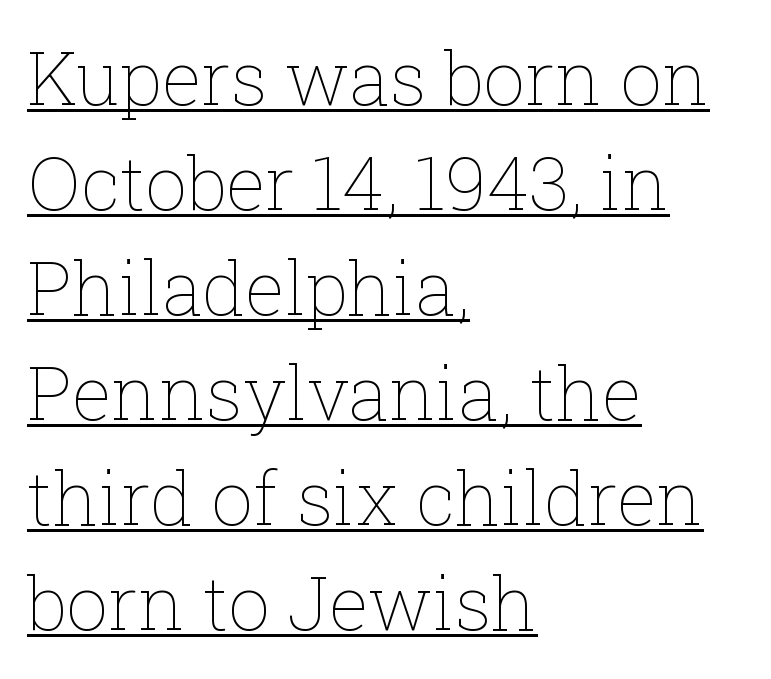
{"italic": "no", "bold": "no", "weight": "thin", "width": "normal", "stroke_contrast": "low", "x_height": "medium", "monospaced": "no", "underline": "yes", "align": "left", "line_spacing": "normal", "line_spacing_ratio": 1.42, "letter_spacing": "normal", "letter_spacing_em": 0.0, "glyph_px": 74}
